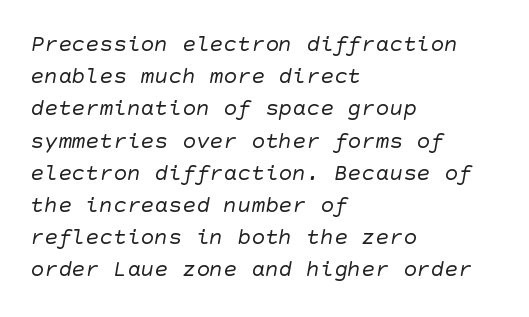
The line-height multiplier appears to be the usual default. The line texture is even and compact thanks to regular tracking. Compared with a typical body face, this is equally light or lighter still. The setting favours the left margin, as ordinary paragraphs usually do. The specimen omits any rule beneath the text block's lines.
